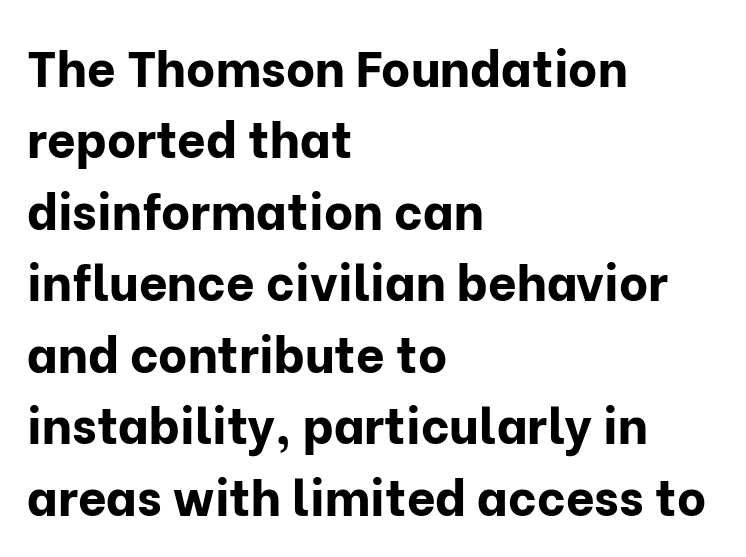
Are there feet on the stems? There aren't — it's a sans. Looks like regular typesetting: each glyph gets only the width it needs. When letters stand straight like this, we call the style roman or upright. Notice how the passage keeps a crisp vertical edge on the left only.
